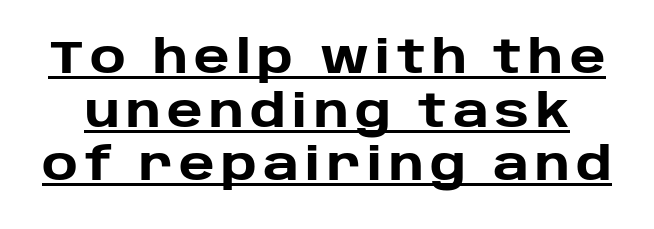
The image shows 45 px heavy sans-serif type, upright; set line spacing 1.19x, underlined; low stroke contrast and a large x-height.
